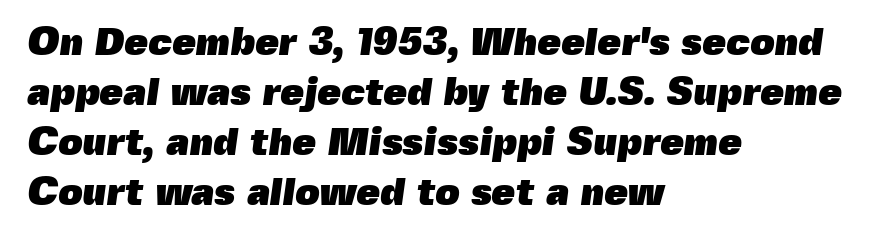
The image shows 38 px heavy sans-serif type; set left-aligned, normal line spacing (1.32x), normal letter spacing, not underlined; a medium x-height.
